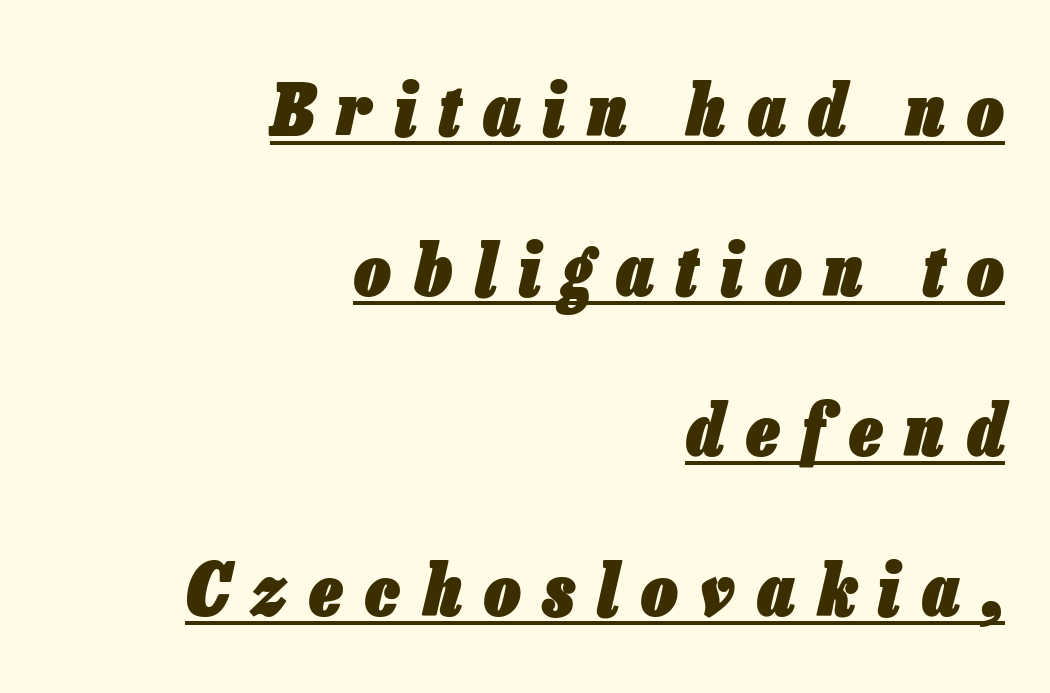
Q: Is the text bold? A: Yes.
Q: Is the text italic (slanted)? A: Yes, it leans right by about 13 degrees.
Q: Is the text underlined? A: Yes.
Q: How is the paragraph aligned? A: Right-aligned.
Q: Is the spacing between letters normal or unusually wide? A: Unusually wide.
Q: Is the spacing between lines tight, normal or loose? A: Loose.
Q: Width (condensed, normal, or wide)? A: Condensed.
Q: Stroke contrast? A: Low.
Q: x-height? A: Medium.
Q: Monospaced? A: No.
